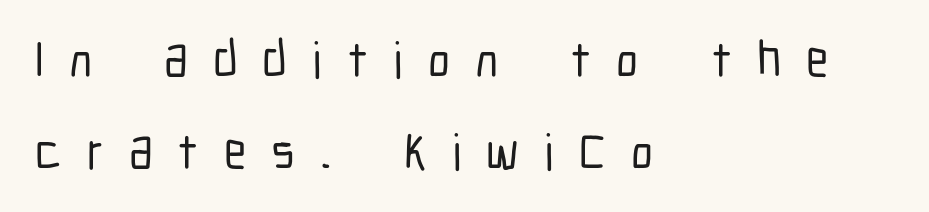
Line beginnings align vertically; line endings do not. The string is rendered with underlining switched off. The designer went with a sans here, leaving each stem footless. The passage shown has open, widely tracked lettering throughout.
